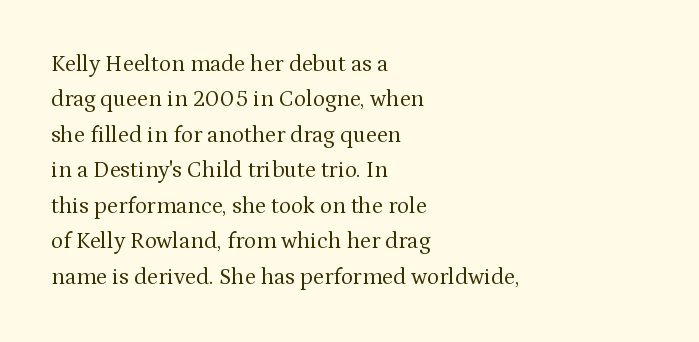
The image shows 23 px text type, upright; set left-aligned, normal line spacing (1.54x), normal letter spacing, not underlined.
